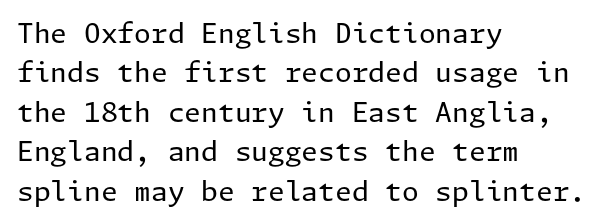
Quick note: not italic, upright. Is the stroke heavy? The answer is a plain regular-or-lighter. The setting favours the left margin, as ordinary paragraphs usually do. Has an underline been added? It has not. Tracking here is standard; glyphs follow each other at the usual distance. Line spacing here is normal.
